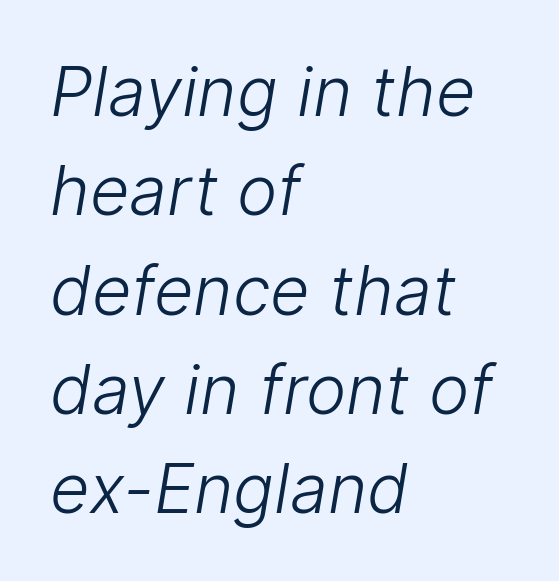
{"serif": "no", "bold": "no", "weight": "light", "width": "normal", "stroke_contrast": "low", "x_height": "medium", "monospaced": "no", "underline": "no", "align": "left", "line_spacing": "normal", "line_spacing_ratio": 1.46, "letter_spacing": "normal", "letter_spacing_em": 0.0, "glyph_px": 68}
